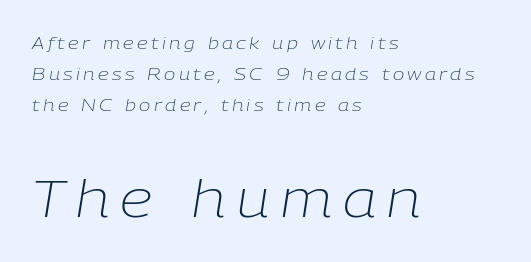
Line beginnings align vertically; line endings do not. The cut favours lightness, reaching ordinary text weight at its darkest. The lower block of text is set noticeably larger than the block above it. Here the glyphs are tracked loosely, breaking word shapes into spaced letters. Underlining? Definitely not there.
